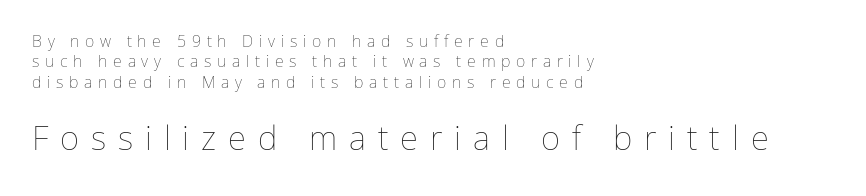
{"italic": "no", "bold": "no", "weight": "thin", "width": "normal", "stroke_contrast": "low", "x_height": "medium", "monospaced": "no", "underline": "no", "align": "left", "line_spacing": "normal", "line_spacing_ratio": 1.27, "letter_spacing": "wide", "letter_spacing_em": 0.36, "larger_block": "second", "size_ratio": 2.06, "glyph_px": 33}
